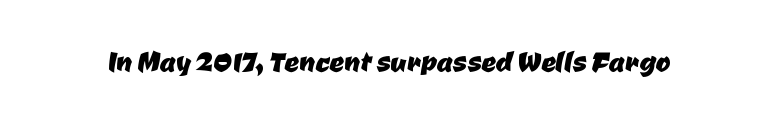
{"serif": "no", "width": "normal", "stroke_contrast": "low", "x_height": "medium", "monospaced": "no", "underline": "no", "letter_spacing": "normal", "letter_spacing_em": 0.0, "glyph_px": 36}
